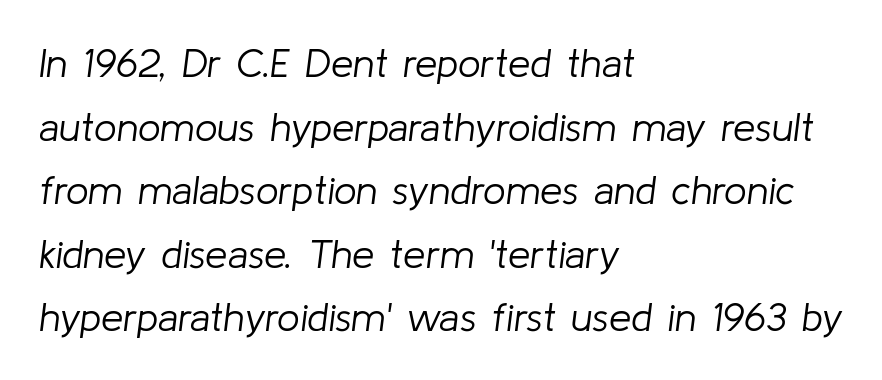
The image shows 40 px light type, italic (leaning right); set left-aligned, normal line spacing (1.59x), normal letter spacing, not underlined; low stroke contrast and a medium x-height.
